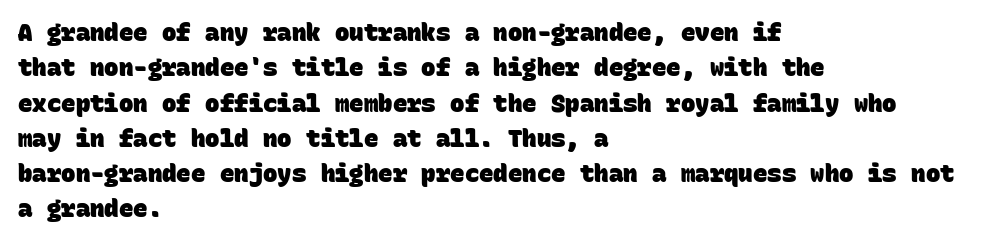
Q: Is the text bold? A: Yes.
Q: Is the text underlined? A: No.
Q: How is the paragraph aligned? A: Left-aligned.
Q: Is the spacing between letters normal or unusually wide? A: Normal.
Q: Is the spacing between lines tight, normal or loose? A: Normal.
